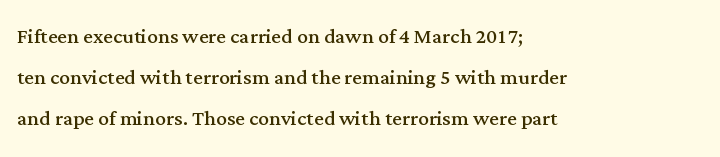
The image shows 27 px text type, upright; set left-aligned, normal line spacing (1.52x), normal letter spacing, not underlined.
